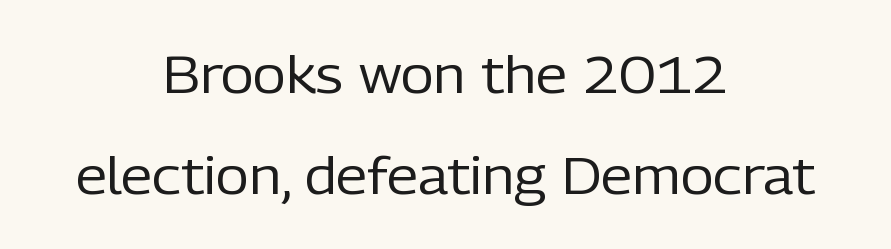
{"serif": "no", "italic": "no", "bold": "no", "weight": "regular", "width": "normal", "stroke_contrast": "low", "x_height": "medium", "monospaced": "no", "underline": "no", "align": "center", "line_spacing": "loose", "line_spacing_ratio": 1.98, "letter_spacing": "normal", "letter_spacing_em": 0.0, "glyph_px": 51}
